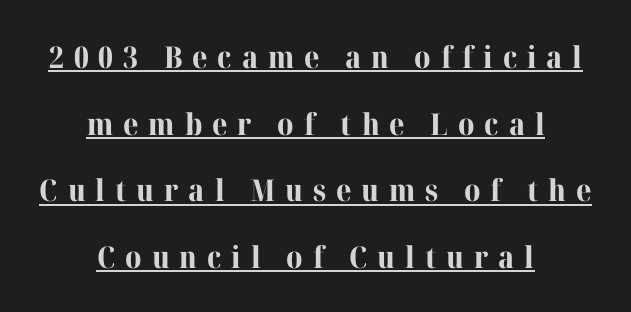
{"serif": "yes", "italic": "no", "bold": "yes", "weight": "bold", "width": "normal", "stroke_contrast": "high", "x_height": "medium", "monospaced": "no", "underline": "yes", "align": "center", "line_spacing": "loose", "line_spacing_ratio": 2.22, "letter_spacing": "wide", "letter_spacing_em": 0.33, "glyph_px": 30}
